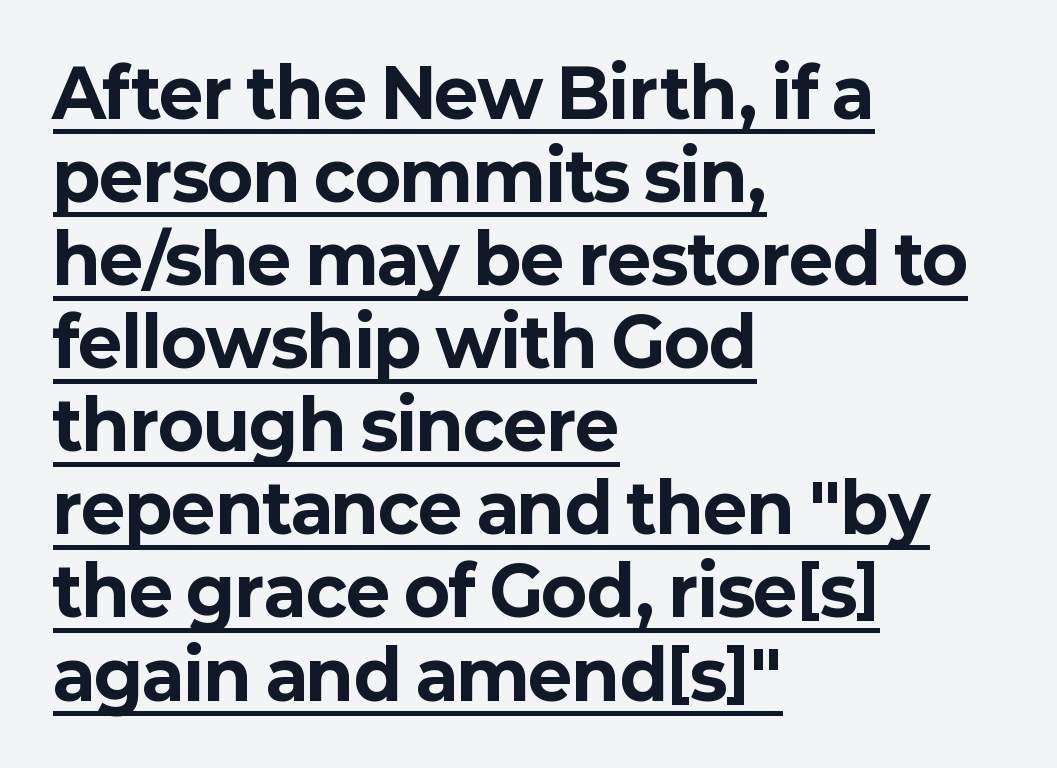
The image shows 67 px bold sans-serif type, upright; set left-aligned, line spacing 1.24x, normal letter spacing, underlined; low stroke contrast and a medium x-height.
